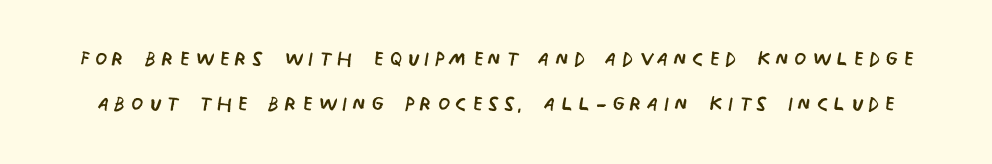
Q: Is the text bold? A: No.
Q: Is the typeface a serif or a sans-serif typeface? A: Sans-serif.
Q: Is the text underlined? A: No.
Q: Is the spacing between lines tight, normal or loose? A: Normal.
Q: Width (condensed, normal, or wide)? A: Condensed.
Q: Stroke contrast? A: Low.
Q: x-height? A: Large.
Q: Monospaced? A: No.
